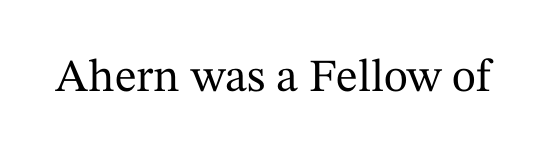
Q: Is the text italic (slanted)? A: No, it is upright.
Q: Is the typeface a serif or a sans-serif typeface? A: Serif.
Q: Is the text underlined? A: No.
Q: Is the spacing between letters normal or unusually wide? A: Normal.
Q: Width (condensed, normal, or wide)? A: Normal.
Q: Stroke contrast? A: Medium.
Q: x-height? A: Medium.
Q: Monospaced? A: No.
